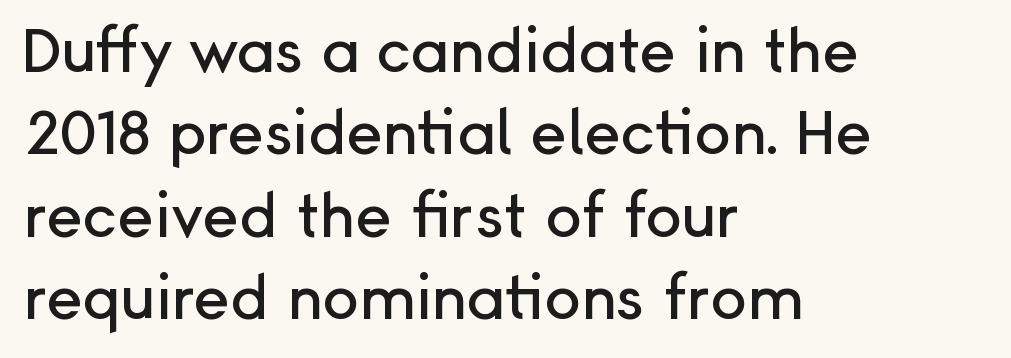
The image shows 61 px sans-serif type, upright; set left-aligned, normal line spacing (1.35x), normal letter spacing, not underlined; low stroke contrast and a medium x-height.
